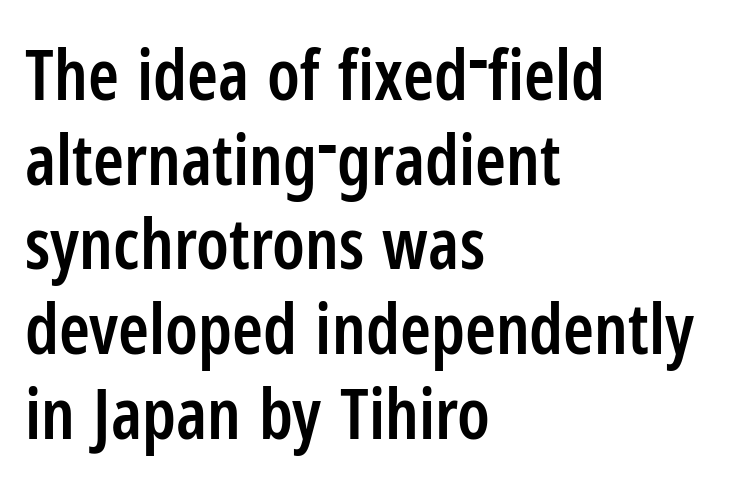
Q: Is the text bold? A: Semi-bold.
Q: Is the text italic (slanted)? A: No, it is upright.
Q: Is the typeface a serif or a sans-serif typeface? A: Sans-serif.
Q: Is the text underlined? A: No.
Q: How is the paragraph aligned? A: Left-aligned.
Q: Is the spacing between letters normal or unusually wide? A: Normal.
Q: Width (condensed, normal, or wide)? A: Condensed.
Q: Stroke contrast? A: Low.
Q: x-height? A: Medium.
Q: Monospaced? A: No.
